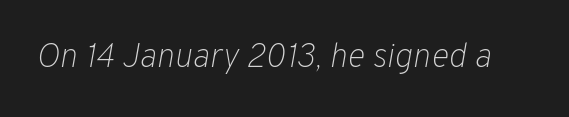
{"italic": "yes", "lean": "right", "slant_degrees": 10, "bold": "no", "weight": "light", "width": "normal", "stroke_contrast": "low", "x_height": "medium", "monospaced": "no", "underline": "no", "letter_spacing": "normal", "letter_spacing_em": 0.0, "glyph_px": 34}
